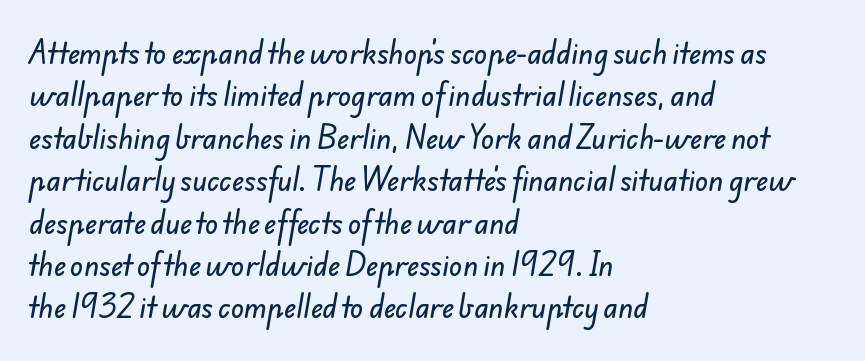
Q: Is the text underlined? A: No.
Q: How is the paragraph aligned? A: Left-aligned.
Q: Is the spacing between letters normal or unusually wide? A: Normal.
Q: Is the spacing between lines tight, normal or loose? A: Normal.
